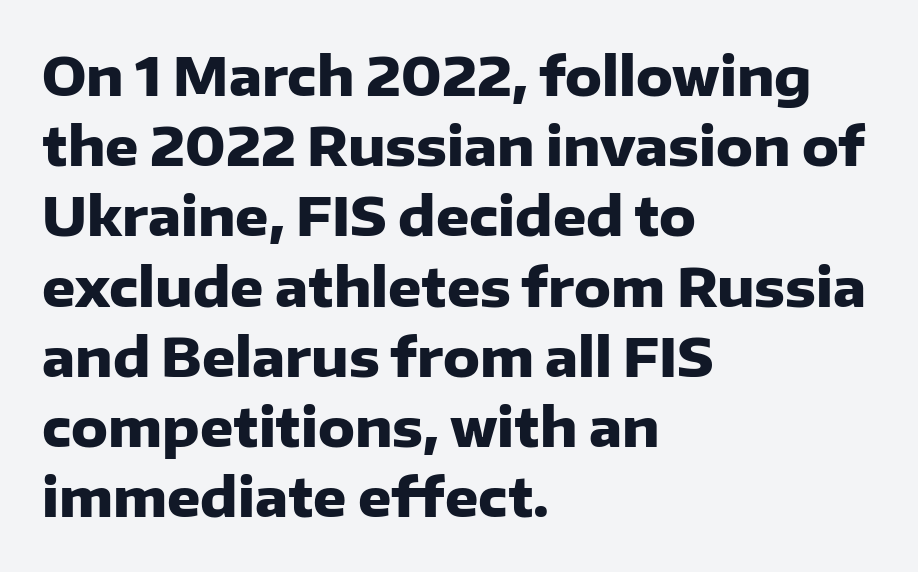
Q: Is the text bold? A: Yes.
Q: Is the text italic (slanted)? A: No, it is upright.
Q: Is the typeface a serif or a sans-serif typeface? A: Sans-serif.
Q: Is the text underlined? A: No.
Q: How is the paragraph aligned? A: Left-aligned.
Q: Is the spacing between letters normal or unusually wide? A: Normal.
Q: Is the spacing between lines tight, normal or loose? A: Normal.
Q: Width (condensed, normal, or wide)? A: Normal.
Q: Stroke contrast? A: Low.
Q: x-height? A: Medium.
Q: Monospaced? A: No.
